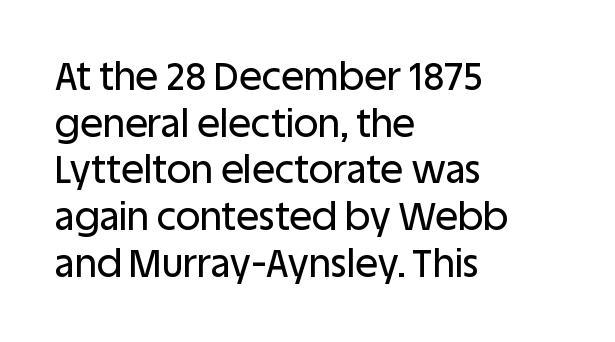
Q: Is the text italic (slanted)? A: No, it is upright.
Q: Is the typeface a serif or a sans-serif typeface? A: Sans-serif.
Q: Is the text underlined? A: No.
Q: How is the paragraph aligned? A: Left-aligned.
Q: Is the spacing between letters normal or unusually wide? A: Normal.
Q: Width (condensed, normal, or wide)? A: Normal.
Q: Stroke contrast? A: Low.
Q: x-height? A: Large.
Q: Monospaced? A: No.
